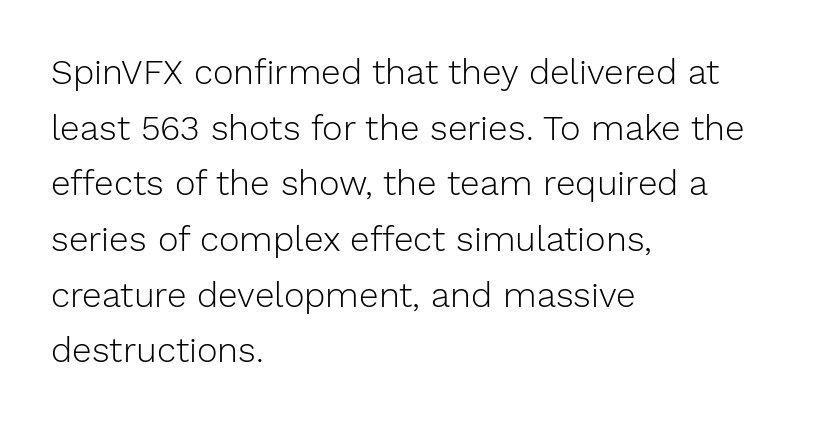
The image shows 35 px light sans-serif type, upright; set left-aligned, normal line spacing (1.59x), normal letter spacing, not underlined; low stroke contrast and a medium x-height.
